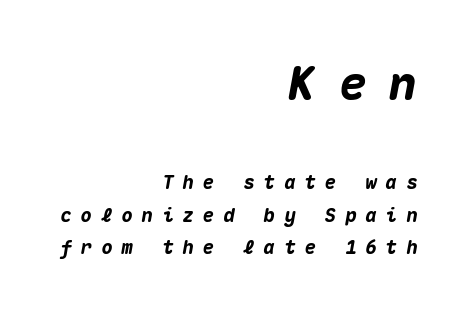
{"italic": "yes", "lean": "right", "slant_degrees": 10, "bold": "yes", "weight": "heavy", "width": "normal", "stroke_contrast": "medium", "x_height": "medium", "monospaced": "yes", "underline": "no", "align": "right", "line_spacing": "normal", "line_spacing_ratio": 1.7, "letter_spacing": "wide", "letter_spacing_em": 0.47, "larger_block": "first", "size_ratio": 2.47, "glyph_px": 47}
